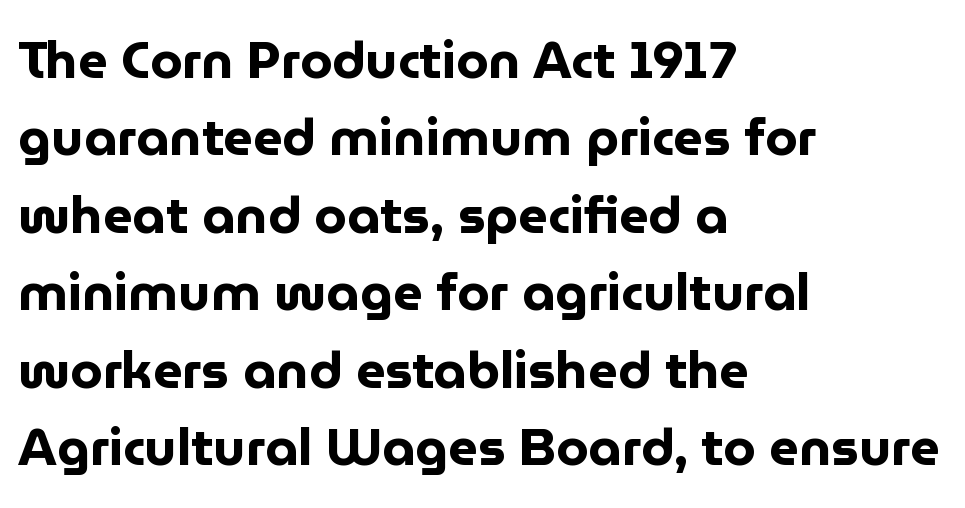
The image shows 52 px bold sans-serif type, upright; set left-aligned, normal line spacing (1.49x), normal letter spacing, not underlined; low stroke contrast and a medium x-height.
